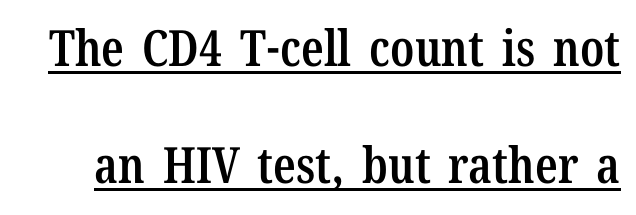
The image shows 50 px semibold, condensed serif type, upright; set loose line spacing (2.34x), normal letter spacing, underlined; low stroke contrast and a medium x-height.
